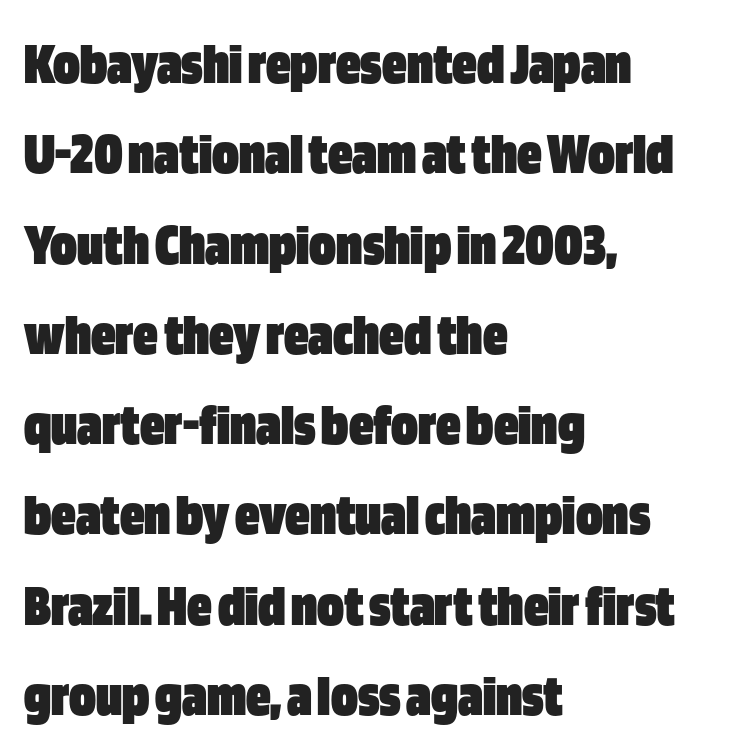
The image shows 61 px heavy, condensed sans-serif type, upright; set left-aligned, normal line spacing (1.48x), normal letter spacing, not underlined; low stroke contrast and a large x-height.
